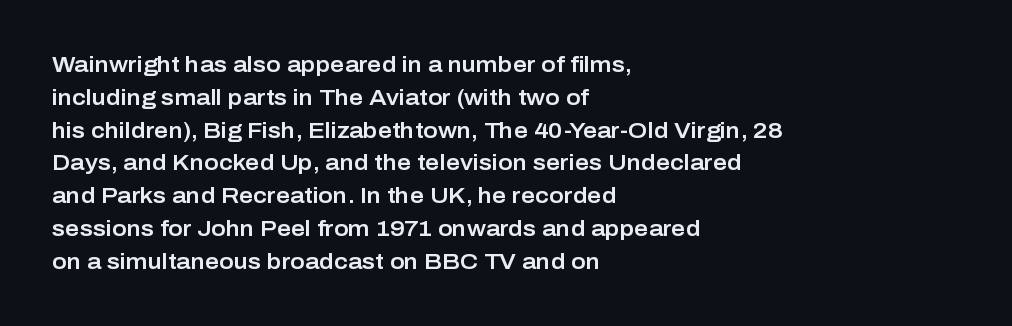
The image shows 22 px text type, upright; set left-aligned, normal line spacing (1.49x), normal letter spacing, not underlined.
